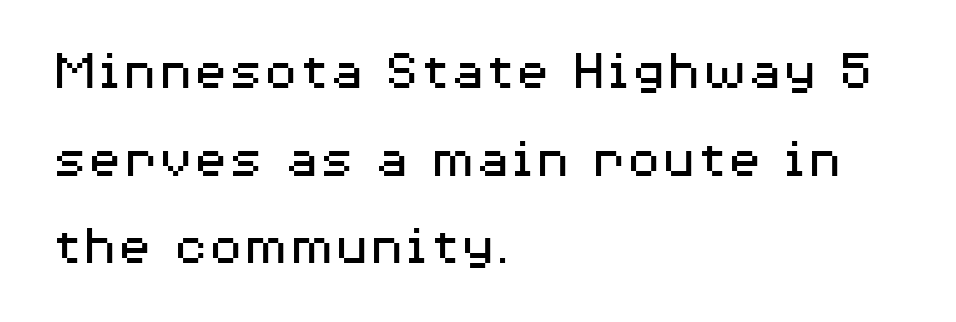
Q: Is the text bold? A: No.
Q: Is the text italic (slanted)? A: No, it is upright.
Q: Is the typeface a serif or a sans-serif typeface? A: Sans-serif.
Q: Is the text underlined? A: No.
Q: How is the paragraph aligned? A: Left-aligned.
Q: Is the spacing between letters normal or unusually wide? A: Normal.
Q: Is the spacing between lines tight, normal or loose? A: Normal.
Q: Width (condensed, normal, or wide)? A: Wide.
Q: Stroke contrast? A: Medium.
Q: x-height? A: Medium.
Q: Monospaced? A: No.
